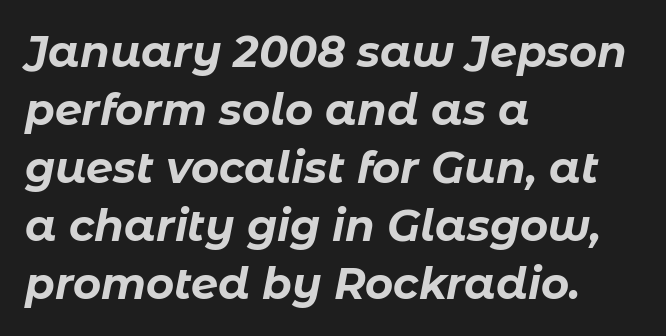
{"italic": "yes", "lean": "right", "slant_degrees": 11, "bold": "yes", "weight": "bold", "width": "normal", "stroke_contrast": "low", "x_height": "medium", "monospaced": "no", "underline": "no", "align": "left", "line_spacing": "normal", "line_spacing_ratio": 1.35, "letter_spacing": "normal", "letter_spacing_em": 0.0, "glyph_px": 43}
